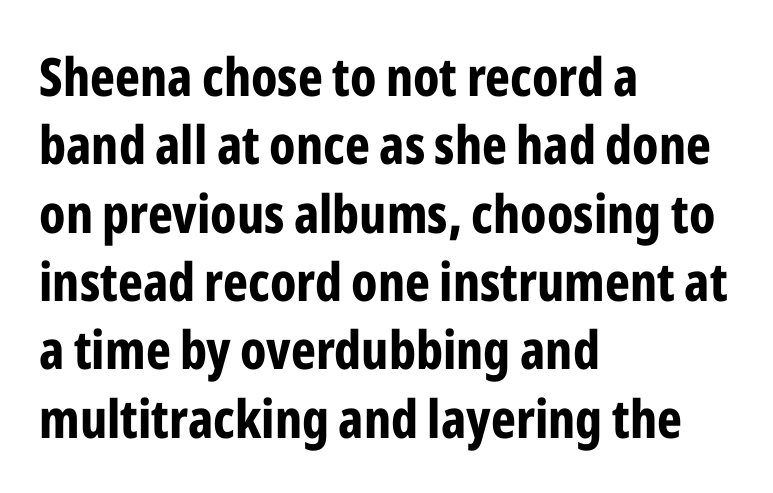
The words here are not underlined. Think of a printed novel: that variable character pitch is what you see here. Spacing between characters is what you'd get straight out of the box. The typeface chosen for these lines omits serifs. Alignment: flush left.
